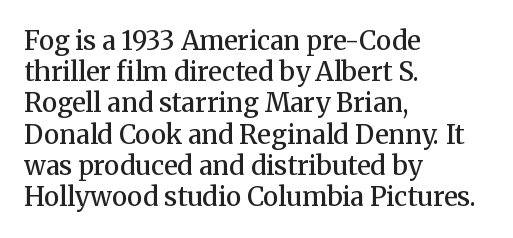
{"italic": "no", "bold": "semi", "underline": "no", "align": "left", "line_spacing_ratio": 1.2, "letter_spacing": "normal", "letter_spacing_em": 0.0, "glyph_px": 26}
